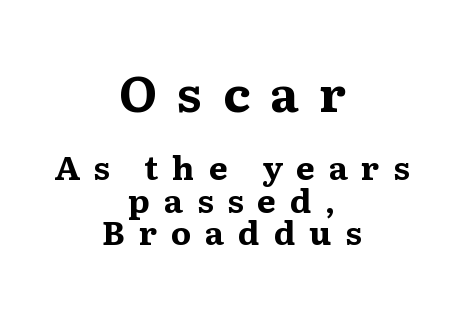
{"serif": "yes", "italic": "no", "bold": "yes", "weight": "bold", "width": "wide", "stroke_contrast": "medium", "x_height": "medium", "monospaced": "no", "underline": "no", "align": "center", "line_spacing": "tight", "line_spacing_ratio": 0.98, "letter_spacing": "wide", "letter_spacing_em": 0.42, "larger_block": "first", "size_ratio": 1.48, "glyph_px": 49}
